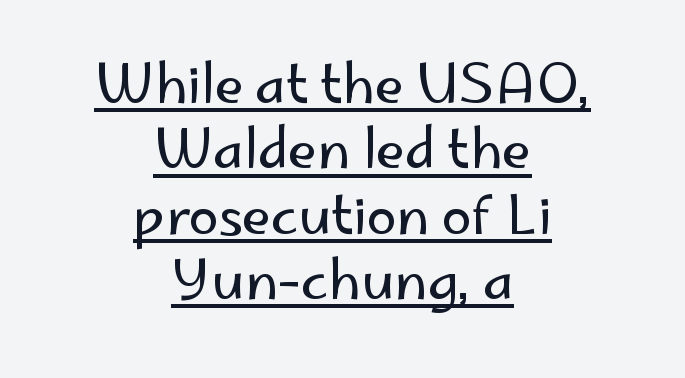
This sample carries an underscore along the baseline area. Look at the bottom of the vertical strokes: they stop flat, with no serifs. The setting favours the middle, as headings and verse often do. These glyphs show unthickened strokes, regular width or finer. Words appear dense and cohesive because spacing is normal.
